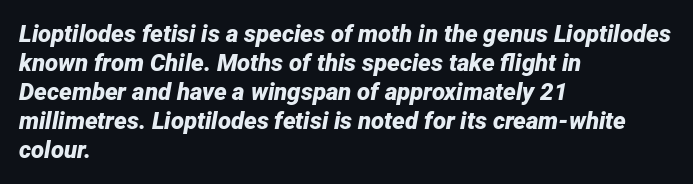
{"italic": "yes", "lean": "right", "slant_degrees": 12, "bold": "yes", "underline": "no", "align": "left", "line_spacing_ratio": 1.21, "letter_spacing": "normal", "letter_spacing_em": 0.0, "glyph_px": 24}
